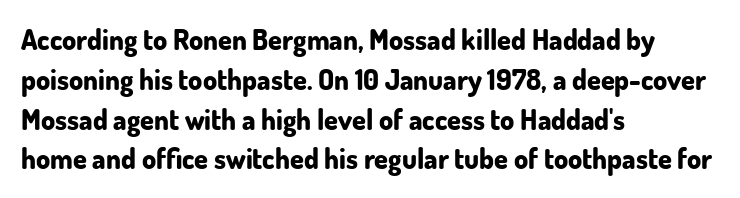
The characters display no serif detailing; their extremities are plain. The paragraph has a hard left edge and a soft right edge. The letters sit at their default tracking, neither squeezed nor spread. Posture: straight, roman, zero tilt. The words here are not underlined.
